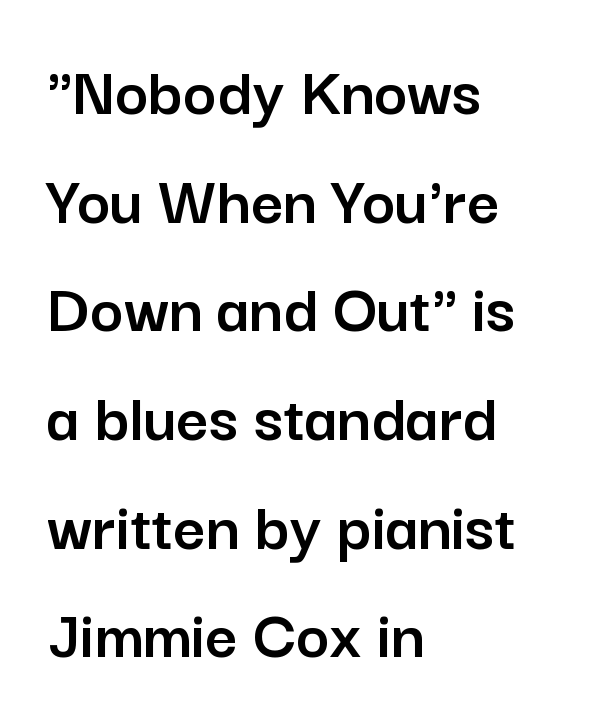
{"serif": "no", "italic": "no", "width": "normal", "stroke_contrast": "low", "x_height": "medium", "monospaced": "no", "underline": "no", "align": "left", "line_spacing": "normal", "line_spacing_ratio": 1.53, "letter_spacing": "normal", "letter_spacing_em": 0.0, "glyph_px": 71}
